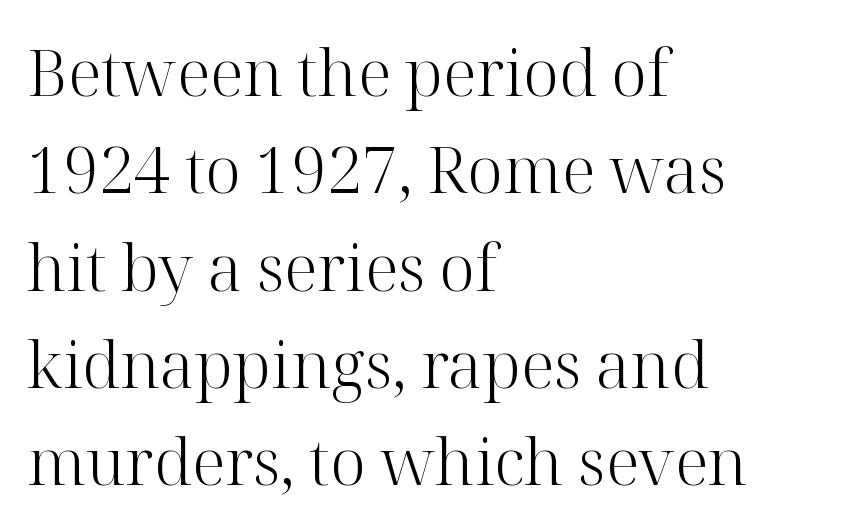
The rendering uses a moderate line-height, typical for paragraphs. A bare baseline throughout the passage. Regarding serifs, this sample has them. The rendering keeps characters at their native spacing. The face used here is proportionally spaced, like ordinary book or web type. This sample uses an upright cut, with every glyph sitting square on the baseline.
